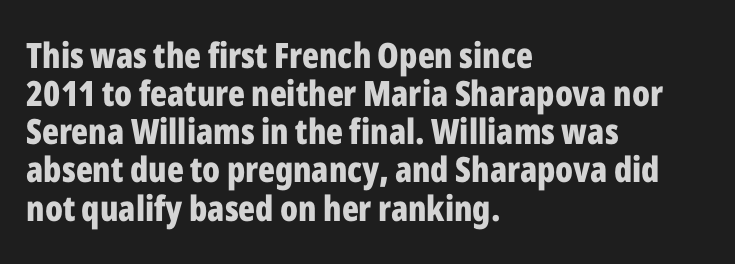
Here the glyphs are tracked normally, forming tight word shapes. Reading down the column, the eye jumps only a short way to each next line. Character widths vary here, with narrow letters taking less room than wide ones. Plain, unruled lines of type.
